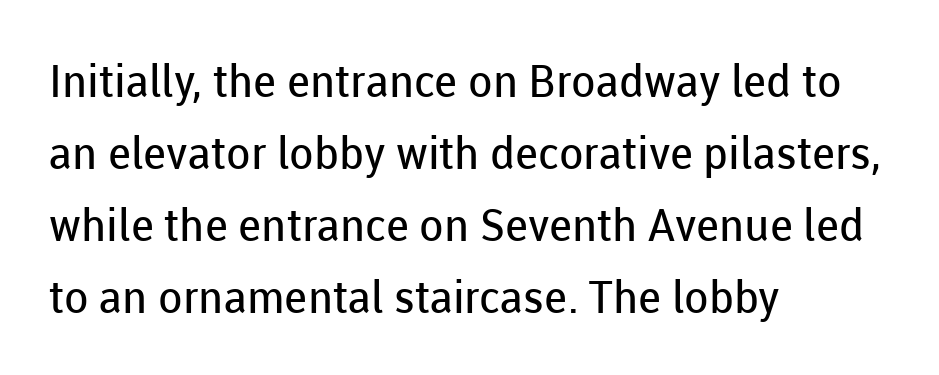
Q: Is the text bold? A: No.
Q: Is the text italic (slanted)? A: No, it is upright.
Q: Is the typeface a serif or a sans-serif typeface? A: Sans-serif.
Q: Is the text underlined? A: No.
Q: How is the paragraph aligned? A: Left-aligned.
Q: Is the spacing between letters normal or unusually wide? A: Normal.
Q: Is the spacing between lines tight, normal or loose? A: Normal.
Q: Width (condensed, normal, or wide)? A: Normal.
Q: Stroke contrast? A: Low.
Q: x-height? A: Medium.
Q: Monospaced? A: No.
